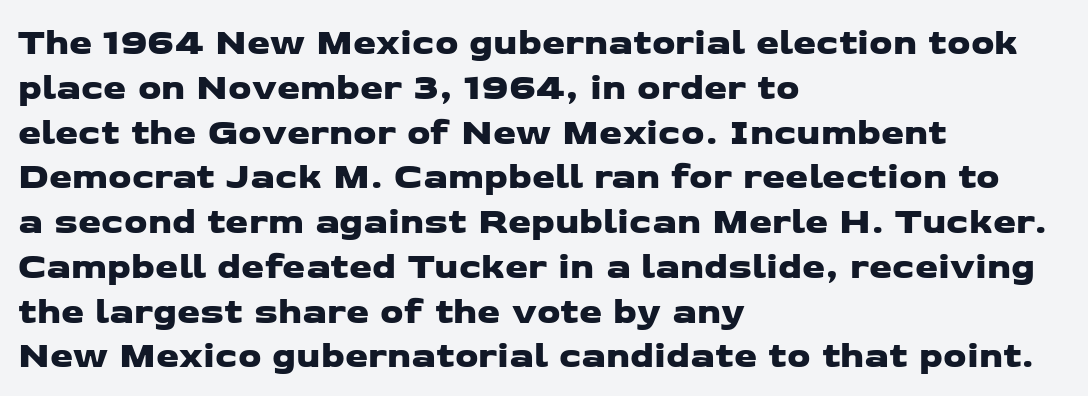
The image shows 37 px wide sans-serif type; set left-aligned, line spacing 1.21x, normal letter spacing, not underlined; low stroke contrast and a medium x-height.
